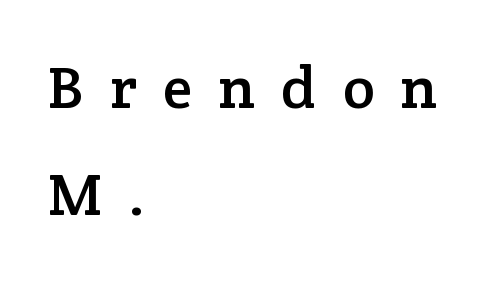
{"serif": "yes", "italic": "no", "width": "normal", "stroke_contrast": "low", "x_height": "medium", "monospaced": "no", "underline": "no", "align": "left", "line_spacing_ratio": 1.78, "letter_spacing": "wide", "letter_spacing_em": 0.44, "glyph_px": 60}
